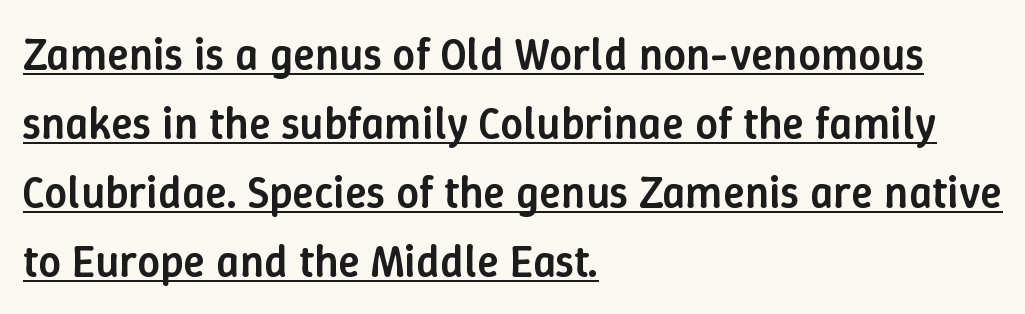
These lines keep a tight, regular rhythm from letter to letter. Each letter keeps its own natural width here, so spacing adapts to shape. These lines stack with their left ends in a neat column. The rows are spaced the way most documents space them. The rendering uses a semibold face; strokes are thickened but not to full bold. The letters stand straight up with perfectly vertical stems.
